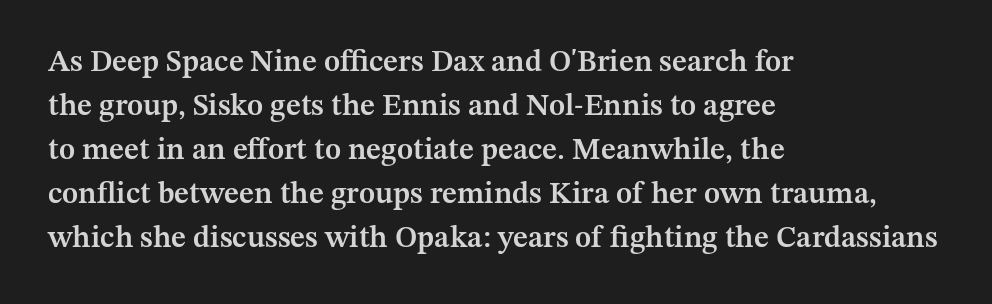
{"serif": "yes", "italic": "no", "bold": "semi", "weight": "semibold", "width": "normal", "stroke_contrast": "medium", "x_height": "medium", "monospaced": "no", "underline": "no", "align": "left", "line_spacing": "normal", "line_spacing_ratio": 1.47, "letter_spacing": "normal", "letter_spacing_em": 0.0, "glyph_px": 30}
